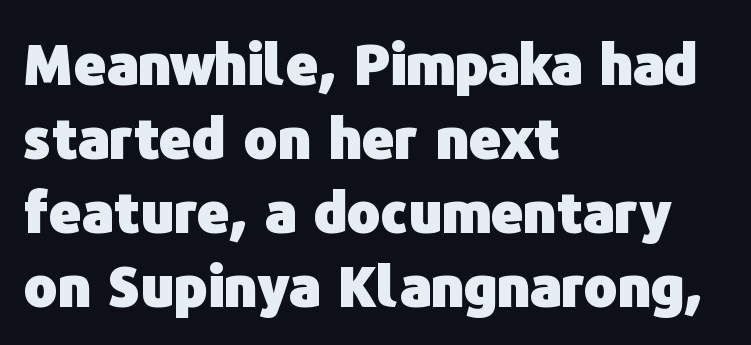
Clear beneath every line of the passage. Type style note: lacks serifs. Characters follow at the spacing the type designer built in. Strokes here are thick enough to call this a true bold. If you drew a ruler down the left edge, every line would touch it. Think of a printed novel: that variable character pitch is what you see here.
